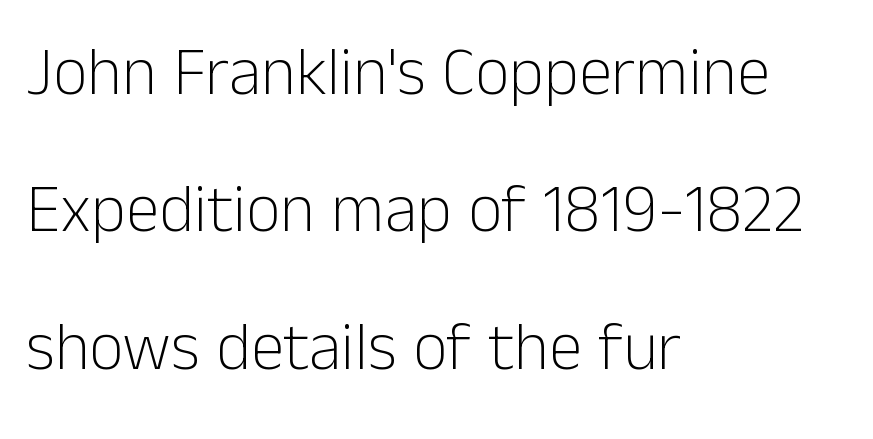
Q: Is the text bold? A: No.
Q: Is the text italic (slanted)? A: No, it is upright.
Q: Is the typeface a serif or a sans-serif typeface? A: Sans-serif.
Q: Is the text underlined? A: No.
Q: How is the paragraph aligned? A: Left-aligned.
Q: Is the spacing between letters normal or unusually wide? A: Normal.
Q: Is the spacing between lines tight, normal or loose? A: Loose.
Q: Width (condensed, normal, or wide)? A: Normal.
Q: Stroke contrast? A: Low.
Q: x-height? A: Medium.
Q: Monospaced? A: No.
